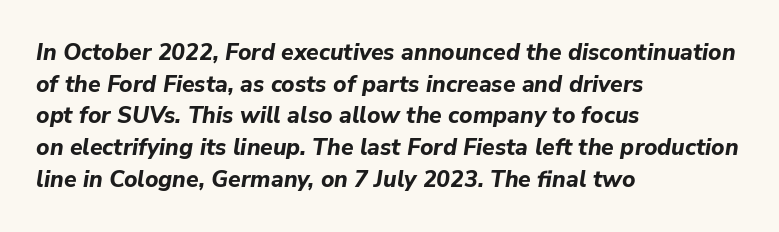
Is the type slanted? Yes — the strokes lean at a clear angle. This rendering leaves character spacing at its baseline value. Horizontal bands of white between lines are of average thickness. Decoration check: the copy has no underline. Compared with a centered layout, this one pins lines to the left instead. Caption: bold face, heavy strokes.
